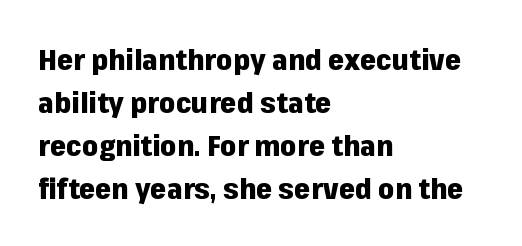
Varying glyph widths throughout — classic text-font behaviour. The glyphs are unaccompanied by any horizontal stroke below them. Horizontally, the lines are justified to the leading edge only. The passage shown has conventional tracking throughout. The line-height multiplier appears to be the usual default. Each letter's strokes conclude bluntly, with no projecting serifs.
